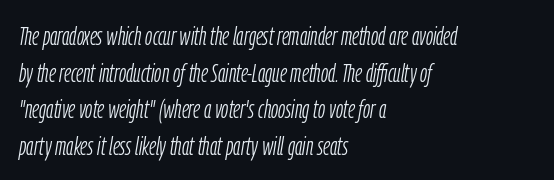
Q: Is the text bold? A: No.
Q: Is the text italic (slanted)? A: Yes, it leans right by about 9 degrees.
Q: Is the text underlined? A: No.
Q: How is the paragraph aligned? A: Left-aligned.
Q: Is the spacing between letters normal or unusually wide? A: Normal.
Q: Is the spacing between lines tight, normal or loose? A: Normal.
